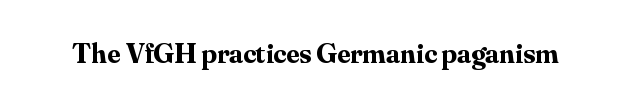
{"serif": "yes", "italic": "no", "bold": "yes", "weight": "bold", "width": "normal", "stroke_contrast": "medium", "x_height": "small", "monospaced": "no", "underline": "no", "letter_spacing": "normal", "letter_spacing_em": 0.0, "glyph_px": 29}
